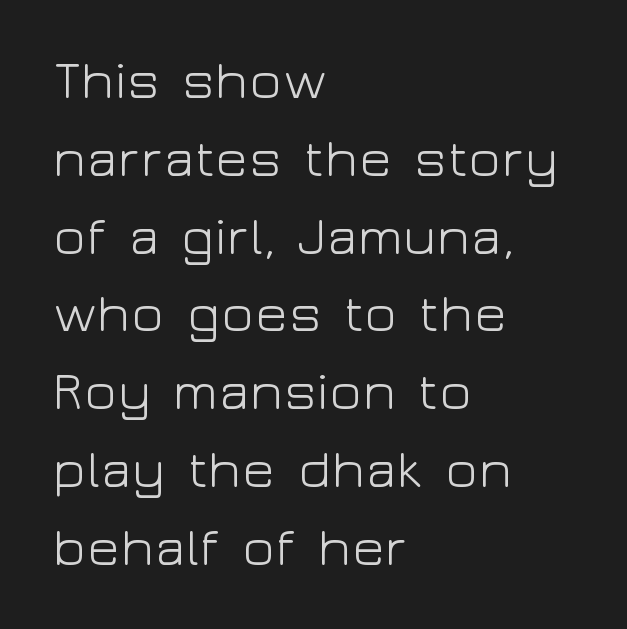
{"serif": "no", "italic": "no", "bold": "no", "weight": "light", "width": "wide", "stroke_contrast": "low", "x_height": "medium", "monospaced": "no", "underline": "no", "align": "left", "line_spacing": "normal", "line_spacing_ratio": 1.44, "letter_spacing": "normal", "letter_spacing_em": 0.0, "glyph_px": 54}
